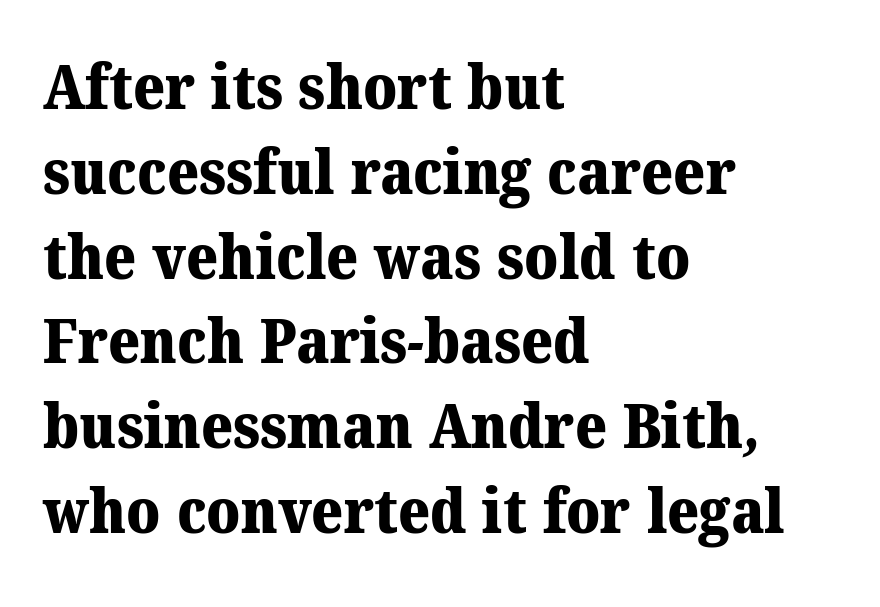
The image shows 61 px heavy serif type; set left-aligned, normal line spacing (1.39x), normal letter spacing, not underlined; medium stroke contrast and a medium x-height.
